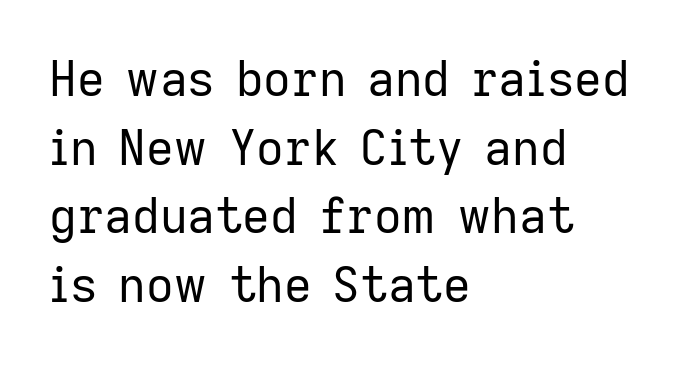
The image shows 48 px regular-weight sans-serif type, upright; set left-aligned, normal line spacing (1.43x), normal letter spacing, not underlined; low stroke contrast and a medium x-height.
